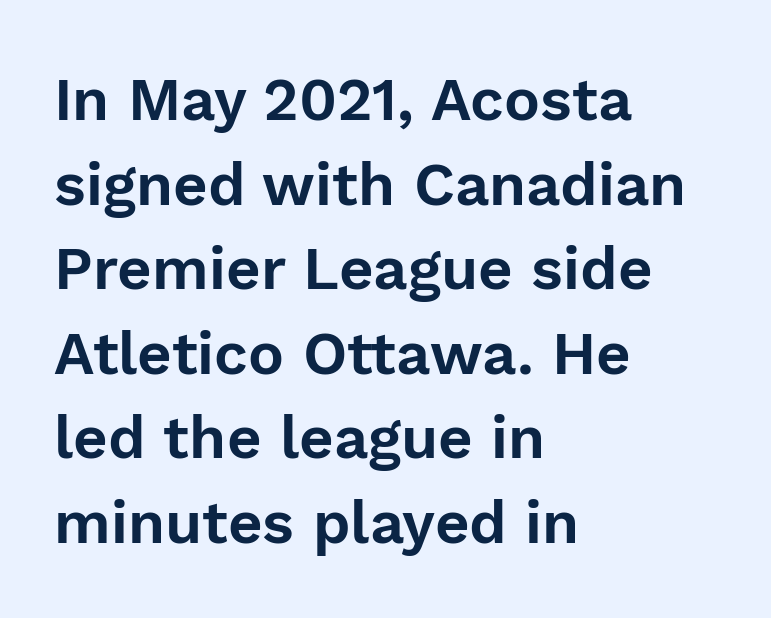
{"serif": "no", "italic": "no", "width": "normal", "stroke_contrast": "low", "x_height": "medium", "monospaced": "no", "underline": "no", "align": "left", "line_spacing": "normal", "line_spacing_ratio": 1.41, "letter_spacing": "normal", "letter_spacing_em": 0.0, "glyph_px": 60}
